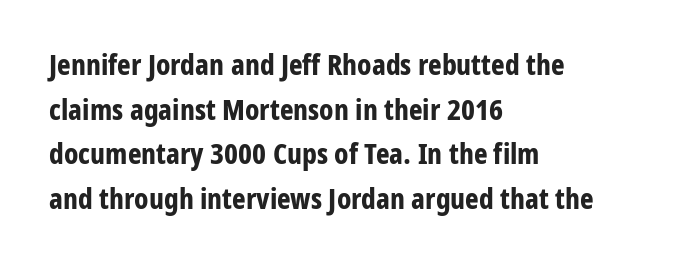
The image shows 29 px bold, condensed sans-serif type, upright; set left-aligned, normal line spacing (1.54x), normal letter spacing, not underlined; low stroke contrast and a medium x-height.
